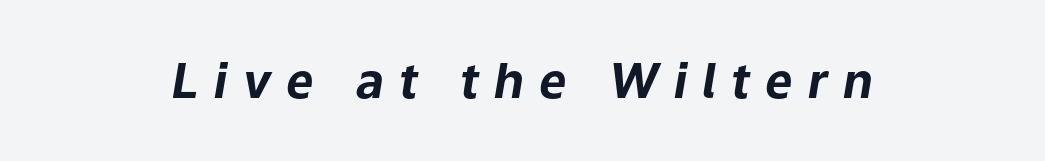
Varying glyph widths throughout — classic text-font behaviour. Neither beginnings nor endings align; midpoints do. The glyphs have the mass of a bold cut. Letters rest on an invisible, unmarked baseline. The lettering tilts uniformly, giving the passage an italic look.
